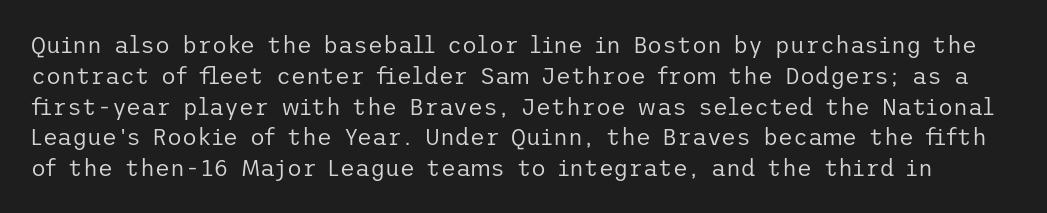
{"italic": "no", "bold": "no", "underline": "no", "line_spacing": "normal", "line_spacing_ratio": 1.34, "letter_spacing": "normal", "letter_spacing_em": 0.0, "glyph_px": 23}
